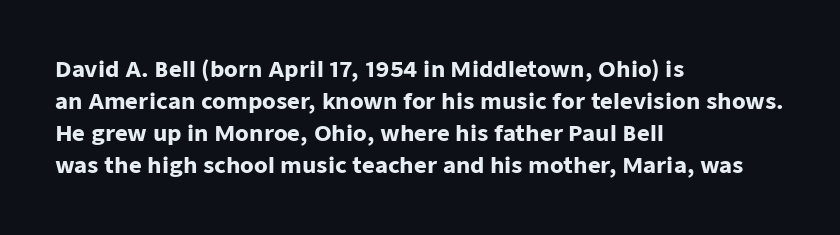
These lines were composed using upright roman letters. Bare-footed words on every line. The vertical gap from one line to the next is medium. Leftover space on each line is placed entirely after the last word. The line texture is even and compact thanks to regular tracking.
